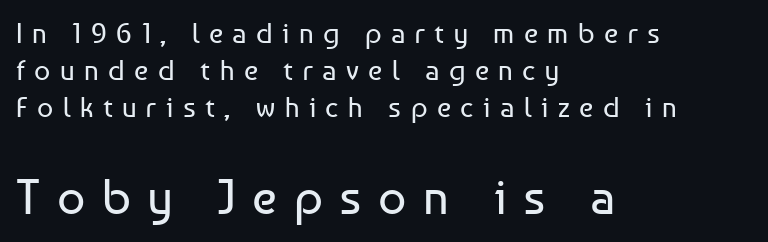
Q: Is the text bold? A: No.
Q: Is the text italic (slanted)? A: No, it is upright.
Q: Is the typeface a serif or a sans-serif typeface? A: Sans-serif.
Q: Is the text underlined? A: No.
Q: How is the paragraph aligned? A: Left-aligned.
Q: Is the spacing between letters normal or unusually wide? A: Unusually wide.
Q: Is the spacing between lines tight, normal or loose? A: Normal.
Q: Which block of text is set in a larger size, the first (top) or the second (bottom)? A: The second (bottom) one.
Q: Width (condensed, normal, or wide)? A: Normal.
Q: Stroke contrast? A: Low.
Q: x-height? A: Medium.
Q: Monospaced? A: No.
